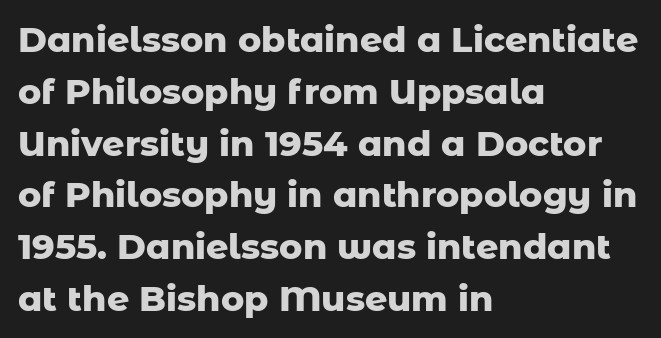
The image shows 35 px heavy sans-serif type, upright; set left-aligned, normal line spacing (1.48x), normal letter spacing, not underlined; low stroke contrast and a medium x-height.
